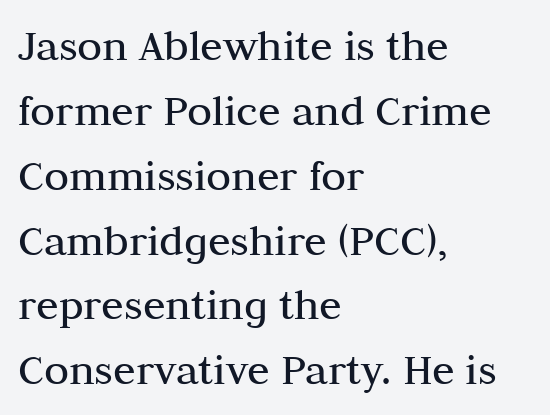
Any mark beneath the type? The region is blank. Varying glyph widths throughout — classic text-font behaviour. The lines sit at an ordinary, default distance from one another. Posture: straight, roman, zero tilt. Check where the strokes stop: tiny serifs finish them off.
